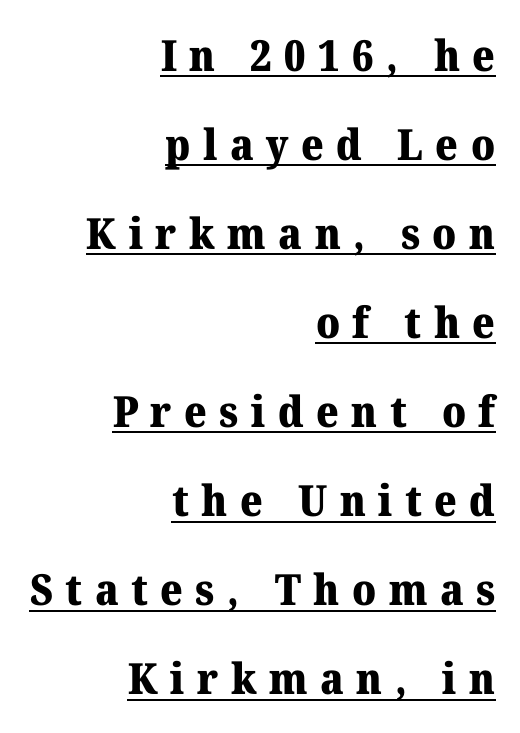
The image shows 43 px heavy serif type, upright; set right-aligned, loose line spacing (2.07x), unusually wide letter spacing (+0.29 em), underlined; medium stroke contrast and a medium x-height.
